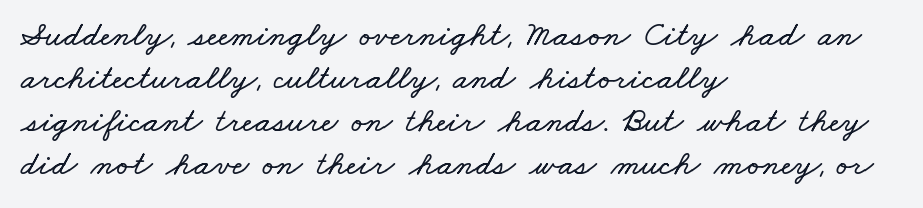
The image shows 35 px wide type; set left-aligned, line spacing 1.23x, normal letter spacing, not underlined; low stroke contrast and a small x-height.
